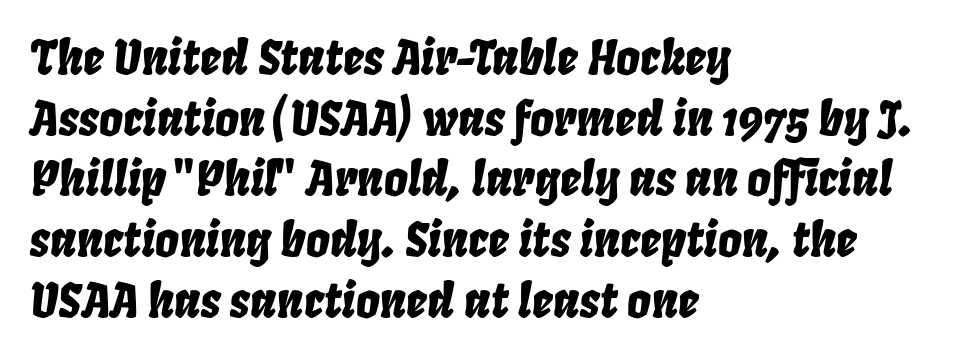
Q: Is the text italic (slanted)? A: Yes, it leans right by about 8 degrees.
Q: Is the text underlined? A: No.
Q: How is the paragraph aligned? A: Left-aligned.
Q: Is the spacing between letters normal or unusually wide? A: Normal.
Q: Is the spacing between lines tight, normal or loose? A: Normal.
Q: Width (condensed, normal, or wide)? A: Condensed.
Q: Stroke contrast? A: Low.
Q: x-height? A: Large.
Q: Monospaced? A: No.
